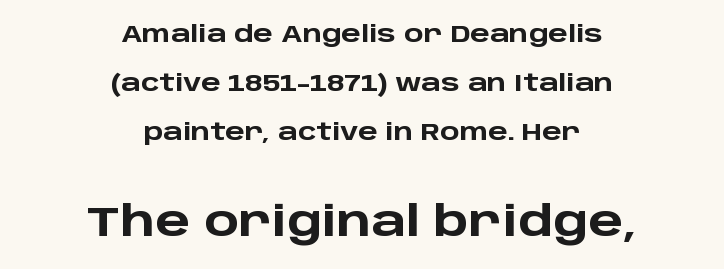
Is the lower block the larger one? Yes — the lower block carries the bigger type. Honestly, the rows look like they've been pulled way apart. The area under the type is left untouched. Note the varied advance widths — an 'i' is clearly narrower than an 'm'. The letters carry no serifs — their stems end cleanly without finishing strokes.
